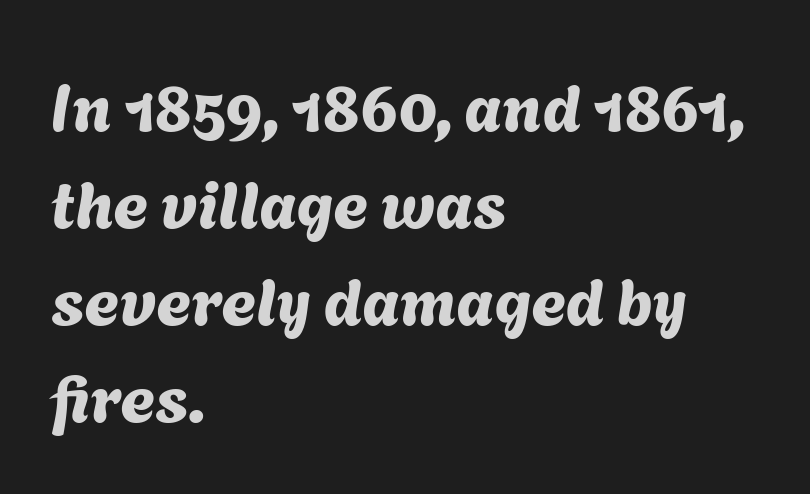
{"serif": "no", "width": "normal", "stroke_contrast": "medium", "x_height": "medium", "monospaced": "no", "underline": "no", "align": "left", "line_spacing": "normal", "line_spacing_ratio": 1.45, "letter_spacing": "normal", "letter_spacing_em": 0.0, "glyph_px": 67}
